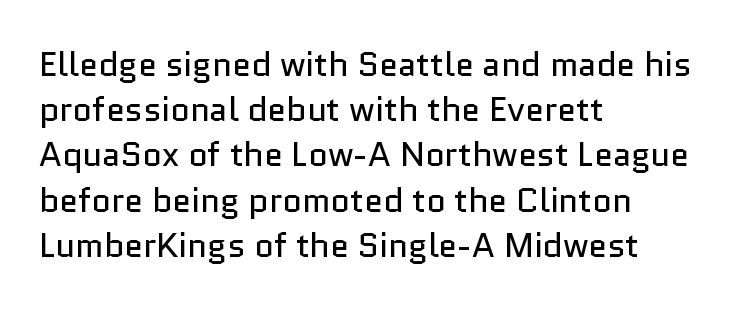
Each row of text sits above clean, open space. Note: no serifs on the glyphs. The passage shown is typed in a proportional face where columns would drift. Italic: no, the glyphs are upright roman. The face used here is rendered with its standard letterfit. Which margin do the lines hug? The left one — the right edge is uneven.
